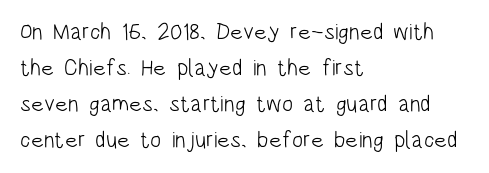
The image shows 23 px text type, upright; set left-aligned, normal line spacing (1.57x), normal letter spacing, not underlined.
